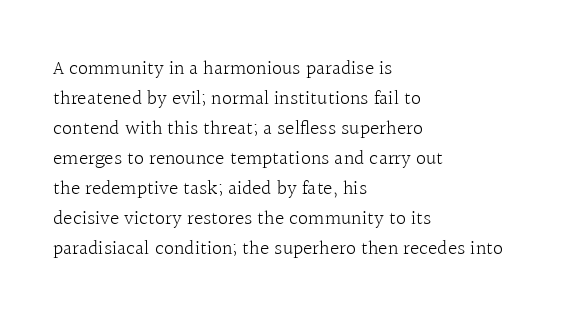
{"italic": "no", "bold": "no", "underline": "no", "align": "left", "line_spacing": "normal", "line_spacing_ratio": 1.5, "letter_spacing": "normal", "letter_spacing_em": 0.0, "glyph_px": 20}
